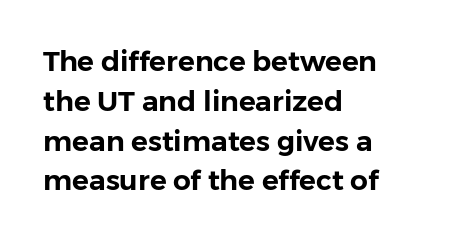
The image shows 28 px sans-serif type, upright; set left-aligned, normal line spacing (1.42x), normal letter spacing, not underlined; low stroke contrast and a medium x-height.
